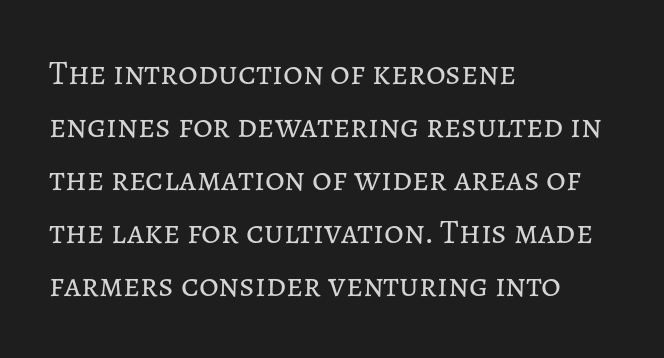
{"italic": "no", "bold": "no", "weight": "regular", "width": "normal", "stroke_contrast": "low", "x_height": "medium", "monospaced": "no", "underline": "no", "align": "left", "line_spacing": "normal", "line_spacing_ratio": 1.56, "letter_spacing": "normal", "letter_spacing_em": 0.0, "glyph_px": 34}
